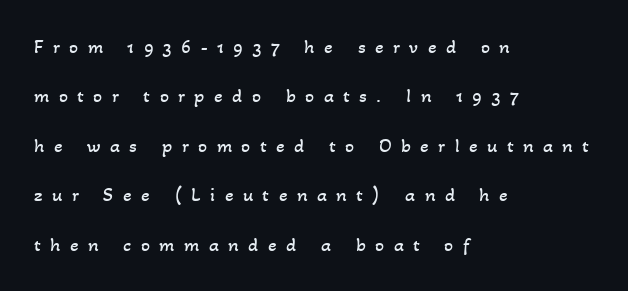
Q: Is the text bold? A: No.
Q: Is the text underlined? A: No.
Q: How is the paragraph aligned? A: Left-aligned.
Q: Is the spacing between letters normal or unusually wide? A: Unusually wide.
Q: Is the spacing between lines tight, normal or loose? A: Loose.
